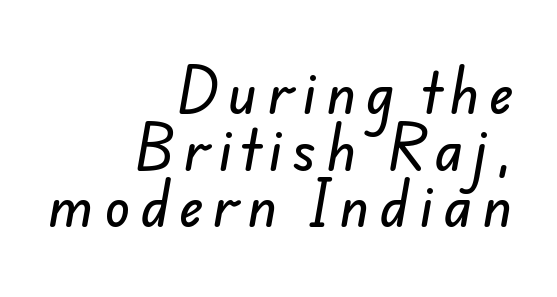
Q: Is the typeface a serif or a sans-serif typeface? A: Sans-serif.
Q: Is the text underlined? A: No.
Q: How is the paragraph aligned? A: Right-aligned.
Q: Is the spacing between lines tight, normal or loose? A: Tight.
Q: Width (condensed, normal, or wide)? A: Normal.
Q: Stroke contrast? A: Low.
Q: x-height? A: Small.
Q: Monospaced? A: No.
